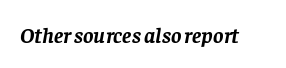
The passage shown is emphatically bold. Descenders are the only things crossing below the line. Between one letter and the next there's only the usual sliver of space. When letters slant like this, we call the style italic.
